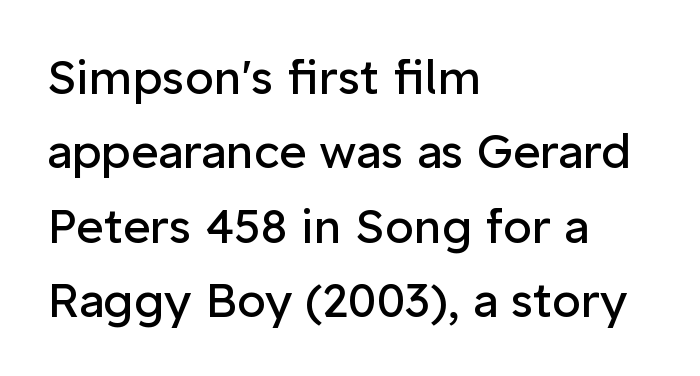
{"serif": "no", "italic": "no", "bold": "no", "weight": "regular", "width": "normal", "stroke_contrast": "low", "x_height": "medium", "monospaced": "no", "underline": "no", "align": "left", "line_spacing": "normal", "line_spacing_ratio": 1.58, "letter_spacing": "normal", "letter_spacing_em": 0.0, "glyph_px": 47}
